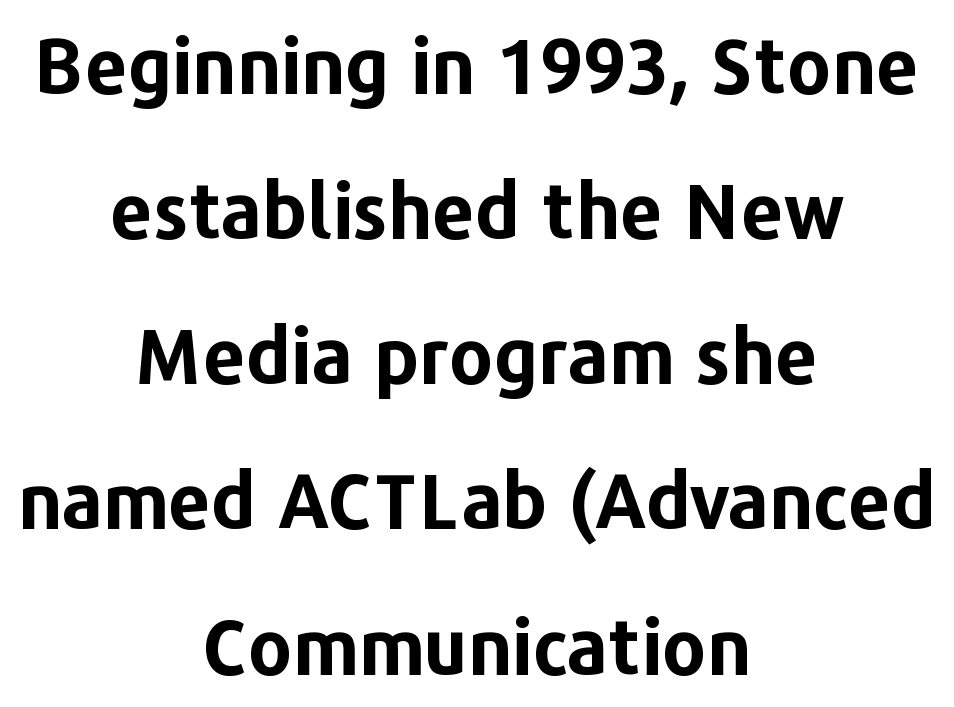
The image shows 76 px bold sans-serif type, upright; set centered, loose line spacing (1.91x), normal letter spacing, not underlined; low stroke contrast and a medium x-height.
